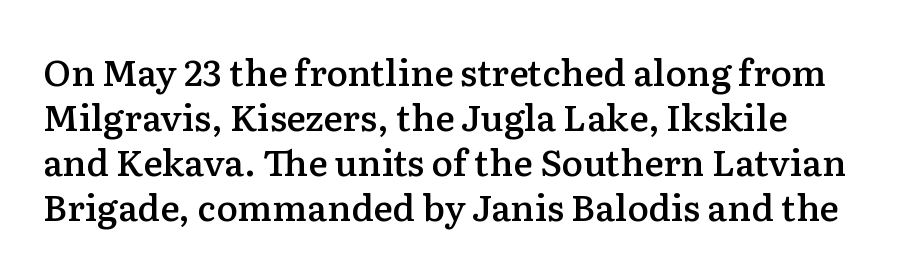
These words are printed semibold, heavier than regular yet not bold. Proportional: the letters do not fall into vertical columns. Unlike a clean sans, this face finishes its strokes with serifs. The designer left line spacing at the default. The face used here is rendered with its standard letterfit.
